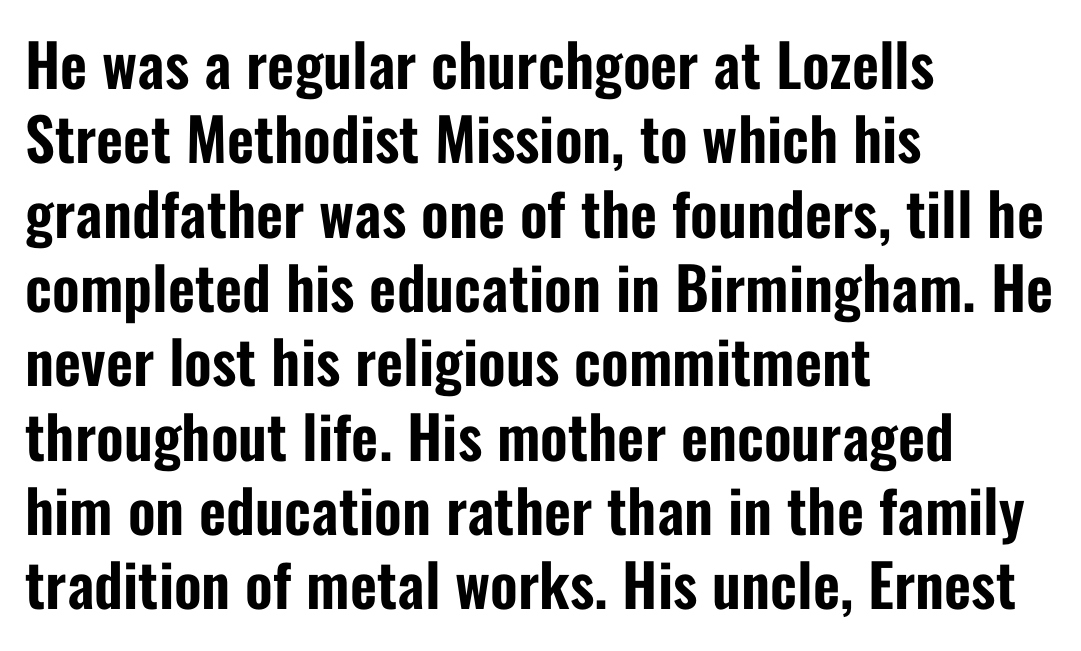
{"serif": "no", "italic": "no", "width": "condensed", "stroke_contrast": "low", "x_height": "medium", "monospaced": "no", "underline": "no", "align": "left", "line_spacing": "normal", "line_spacing_ratio": 1.26, "letter_spacing": "normal", "letter_spacing_em": 0.0, "glyph_px": 59}
